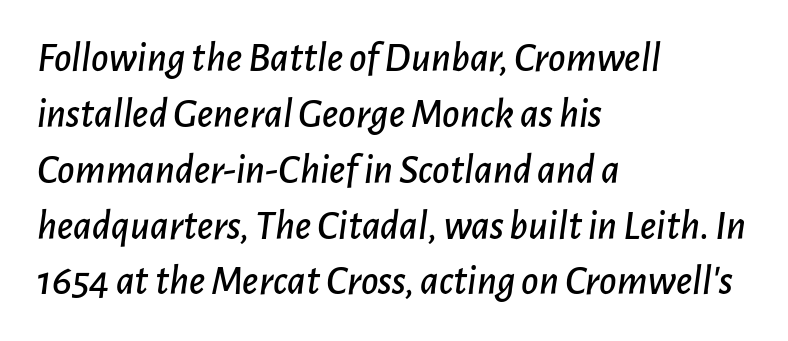
{"italic": "yes", "lean": "right", "slant_degrees": 7, "width": "normal", "stroke_contrast": "low", "x_height": "medium", "monospaced": "no", "underline": "no", "align": "left", "line_spacing": "normal", "line_spacing_ratio": 1.33, "letter_spacing": "normal", "letter_spacing_em": 0.0, "glyph_px": 42}
